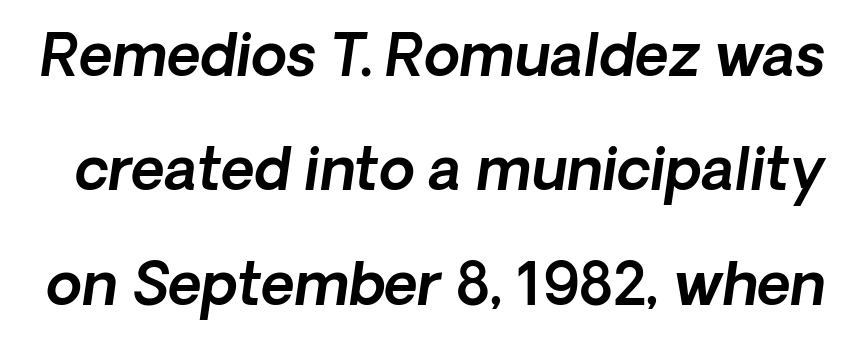
The lines are spread far apart with generous leading. No word sits above an underline. In terms of posture, this sample is oblique. Short note: letters normally spaced.
